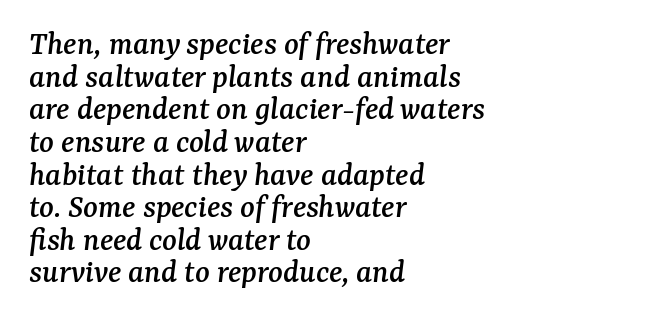
Q: Is the text italic (slanted)? A: Yes, it leans right by about 7 degrees.
Q: Is the typeface a serif or a sans-serif typeface? A: Serif.
Q: Is the text underlined? A: No.
Q: How is the paragraph aligned? A: Left-aligned.
Q: Is the spacing between letters normal or unusually wide? A: Normal.
Q: Is the spacing between lines tight, normal or loose? A: Tight.
Q: Width (condensed, normal, or wide)? A: Normal.
Q: Stroke contrast? A: Medium.
Q: x-height? A: Medium.
Q: Monospaced? A: No.
